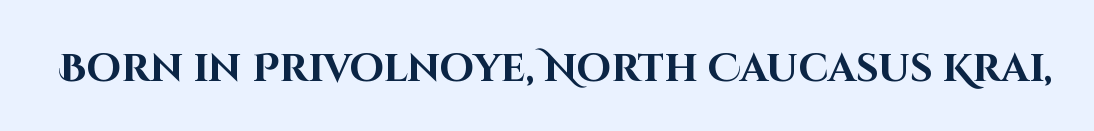
The sample has been set heavy, in full bold. Font category for this specimen: sans-serif. The specimen omits any rule beneath the text block's lines. The rendering keeps characters at their native spacing.
